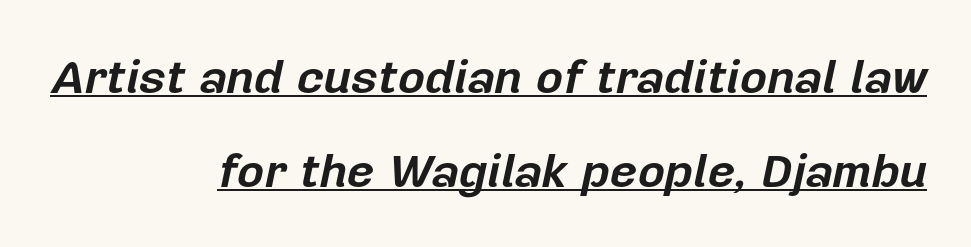
Q: Is the text bold? A: Yes.
Q: Is the text italic (slanted)? A: Yes, it leans right by about 12 degrees.
Q: Is the text underlined? A: Yes.
Q: How is the paragraph aligned? A: Right-aligned.
Q: Is the spacing between letters normal or unusually wide? A: Normal.
Q: Is the spacing between lines tight, normal or loose? A: Loose.
Q: Width (condensed, normal, or wide)? A: Normal.
Q: Stroke contrast? A: Low.
Q: x-height? A: Medium.
Q: Monospaced? A: No.
